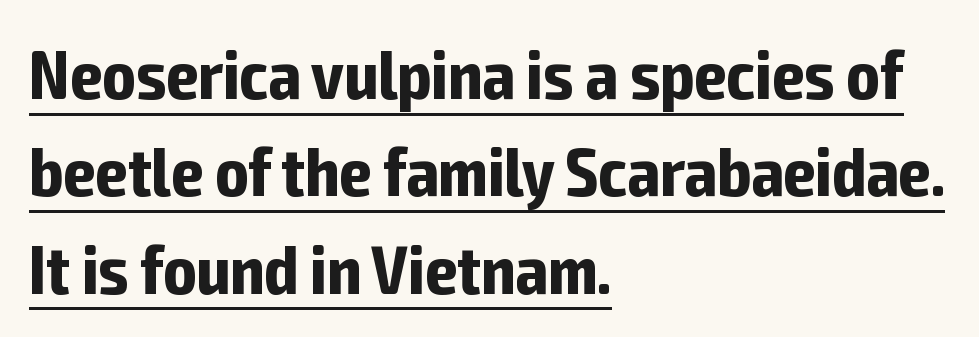
{"serif": "no", "italic": "no", "bold": "yes", "weight": "bold", "width": "condensed", "stroke_contrast": "low", "x_height": "medium", "monospaced": "no", "underline": "yes", "align": "left", "line_spacing": "normal", "line_spacing_ratio": 1.41, "letter_spacing": "normal", "letter_spacing_em": 0.0, "glyph_px": 69}
